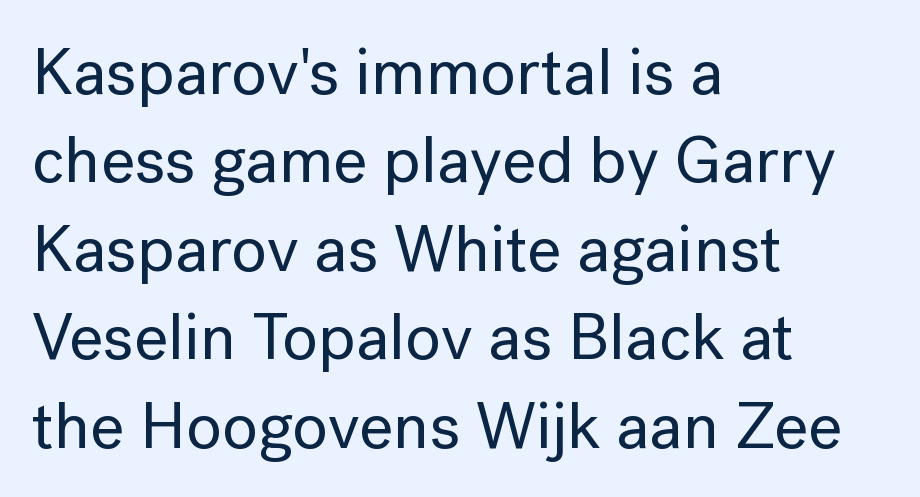
Is the letter spacing exaggerated? No — it looks like the ordinary default. The baseline area is clear. The text was rendered using a sans face with plain stroke endings. Notice how the passage keeps a crisp vertical edge on the left only.
